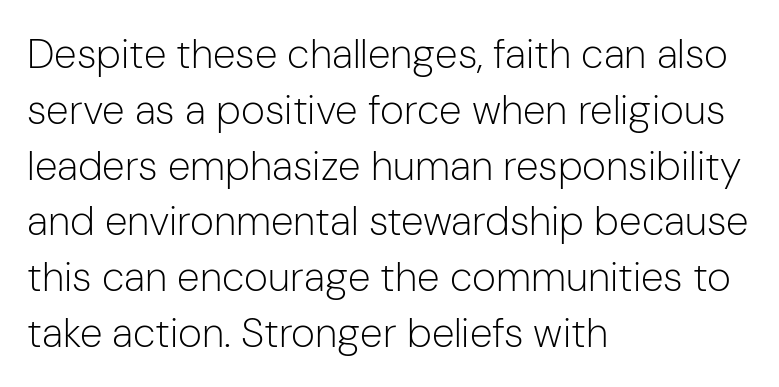
The image shows 41 px light sans-serif type, upright; set left-aligned, normal line spacing (1.36x), normal letter spacing, not underlined; low stroke contrast and a medium x-height.
